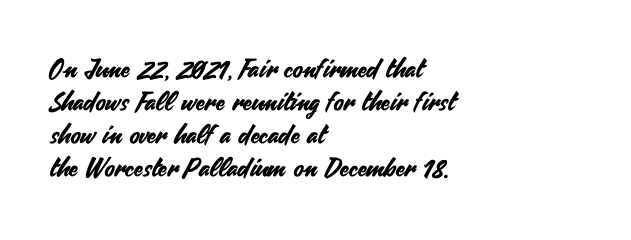
The foot of each line stays bare and open. Leading matches the norm, producing a regular column. The paragraph shown leans on its left margin. The gaps between neighbouring characters are ordinary and unremarkable.
